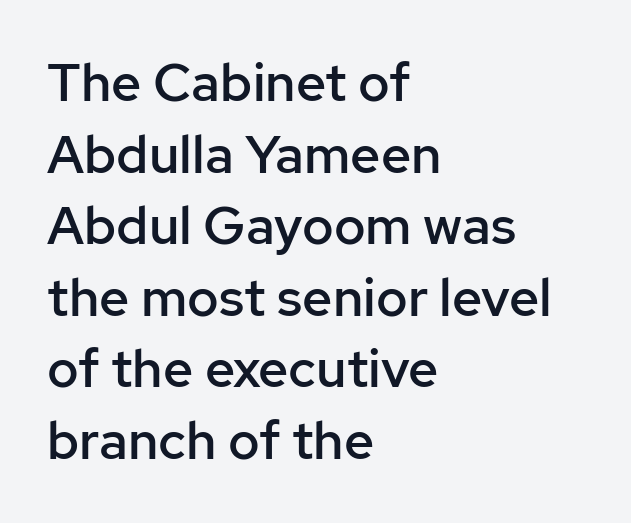
Decoration check: the copy has no underline. The typography opts for an upright posture over an oblique one. If you measured baseline to baseline, you'd find a middling distance. The tracking reads as untouched default to a designer's eye. Check where the strokes stop: nothing finishes them off — pure sans. This sample is left-justified, so line endings fall wherever the words run out.
